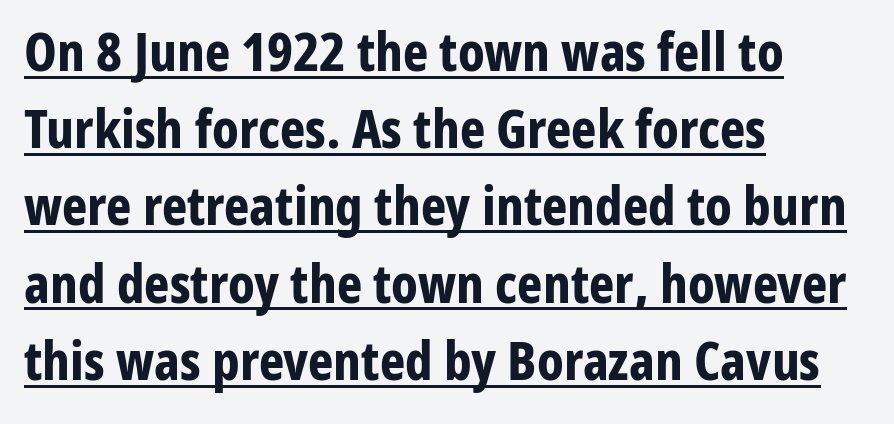
{"serif": "no", "italic": "no", "bold": "yes", "weight": "bold", "width": "condensed", "stroke_contrast": "low", "x_height": "medium", "monospaced": "no", "underline": "yes", "align": "left", "line_spacing": "normal", "line_spacing_ratio": 1.43, "letter_spacing": "normal", "letter_spacing_em": 0.0, "glyph_px": 54}
